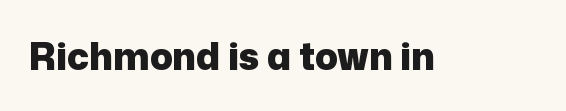
{"serif": "no", "italic": "no", "bold": "yes", "weight": "heavy", "width": "normal", "stroke_contrast": "low", "x_height": "medium", "monospaced": "no", "underline": "no", "letter_spacing": "normal", "letter_spacing_em": 0.0, "glyph_px": 37}
